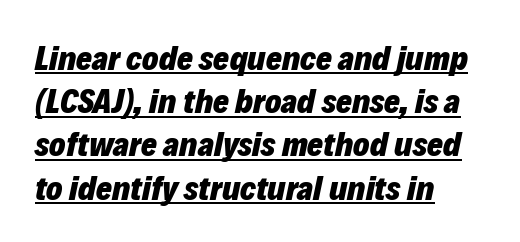
Italic? Definitely — the glyphs are oblique. Each glyph is drawn with heavy, bold strokes. Underline: present. Does extra space separate the letters? No, they use regular spacing. Reading down the block, your eye returns to a fixed left position each line.
